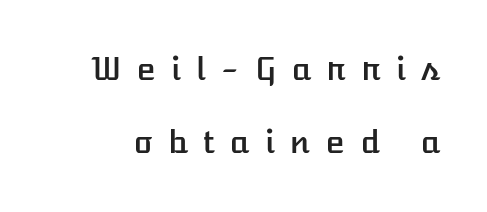
The letters stand straight up with perfectly vertical stems. Do the characters align in a grid? No, the font is proportional. Quick note: interline space is abundant. Lines of text with bare space underneath.
